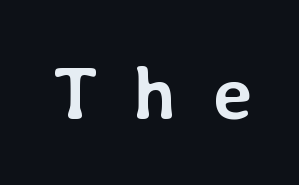
Q: Is the text bold? A: Yes.
Q: Is the text italic (slanted)? A: No, it is upright.
Q: Is the text underlined? A: No.
Q: Is the spacing between letters normal or unusually wide? A: Unusually wide.
Q: Width (condensed, normal, or wide)? A: Normal.
Q: Stroke contrast? A: Low.
Q: x-height? A: Medium.
Q: Monospaced? A: No.
